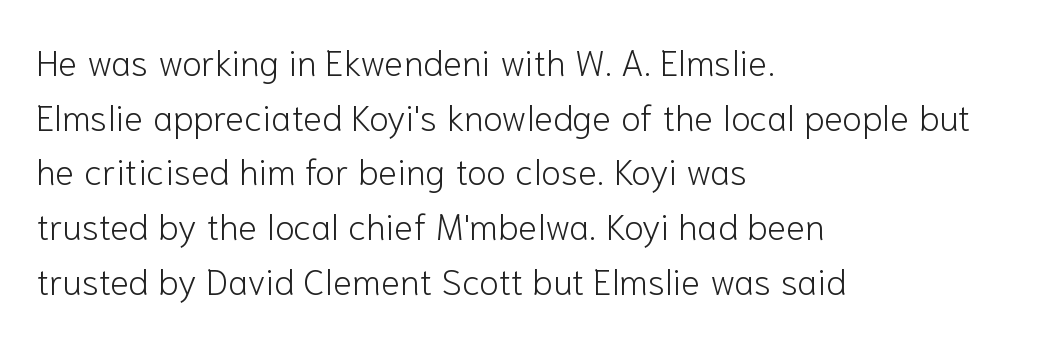
The passage shown is typed in a proportional face where columns would drift. Posture: upright roman. Check where the strokes stop: nothing finishes them off — pure sans. Tracking value appears to be zero — textbook default spacing. Lines of text with bare space underneath. Summary of weight: not heavy and not bold.
